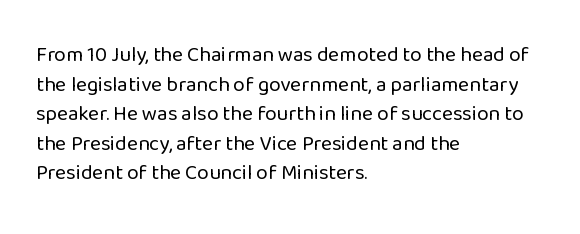
Quick note: underline off. Do the letters lean? They stand straight. The text block is weighted toward the left margin, trailing off unevenly rightward. This rendering leaves character spacing at its baseline value. Vertical spacing — default.
